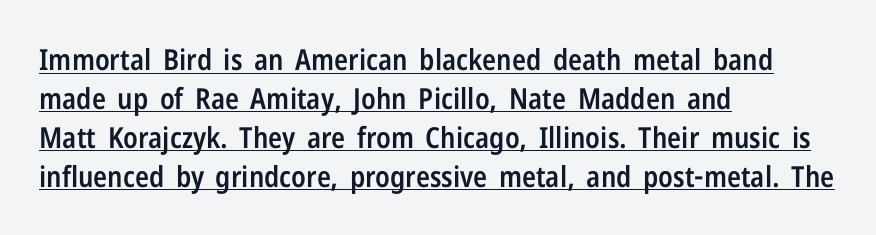
Varying glyph widths throughout — classic text-font behaviour. How heavy is the stroke? Medium-heavy — a semibold, shy of bold. Horizontal alignment here is leftward, the default for most running prose. Reading down the column, the eye jumps a familiar distance to each next line.
